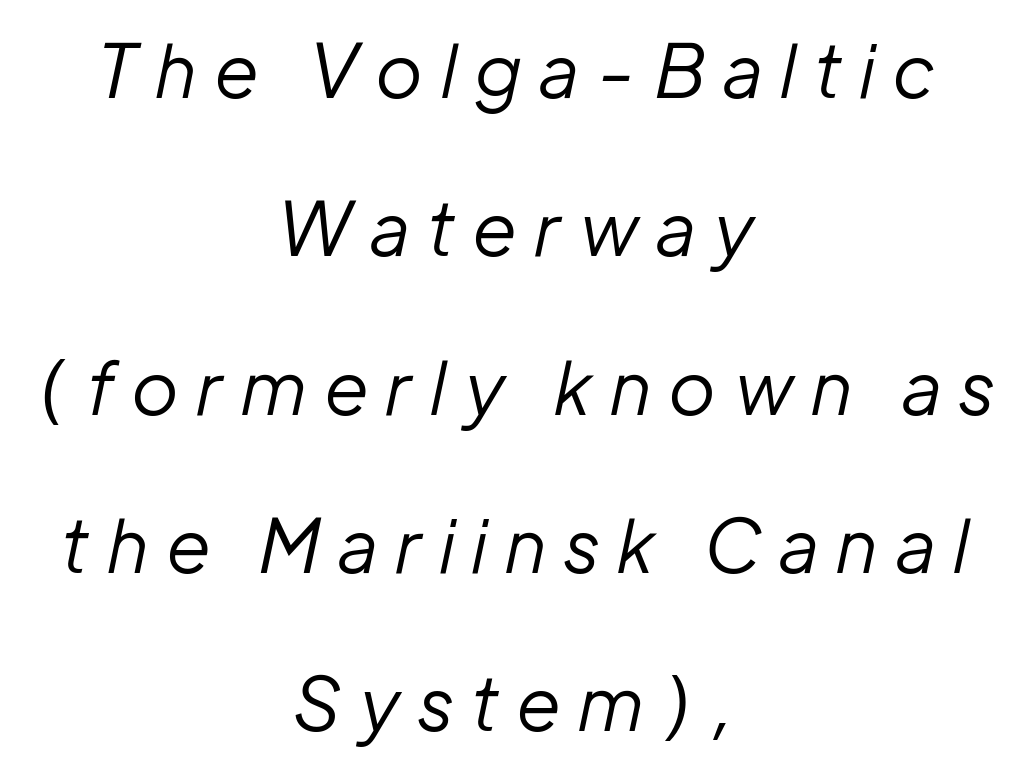
{"italic": "yes", "lean": "right", "slant_degrees": 12, "bold": "no", "weight": "regular", "width": "normal", "stroke_contrast": "low", "x_height": "medium", "monospaced": "no", "underline": "no", "align": "center", "line_spacing": "loose", "line_spacing_ratio": 2.14, "letter_spacing": "wide", "letter_spacing_em": 0.25, "glyph_px": 74}
